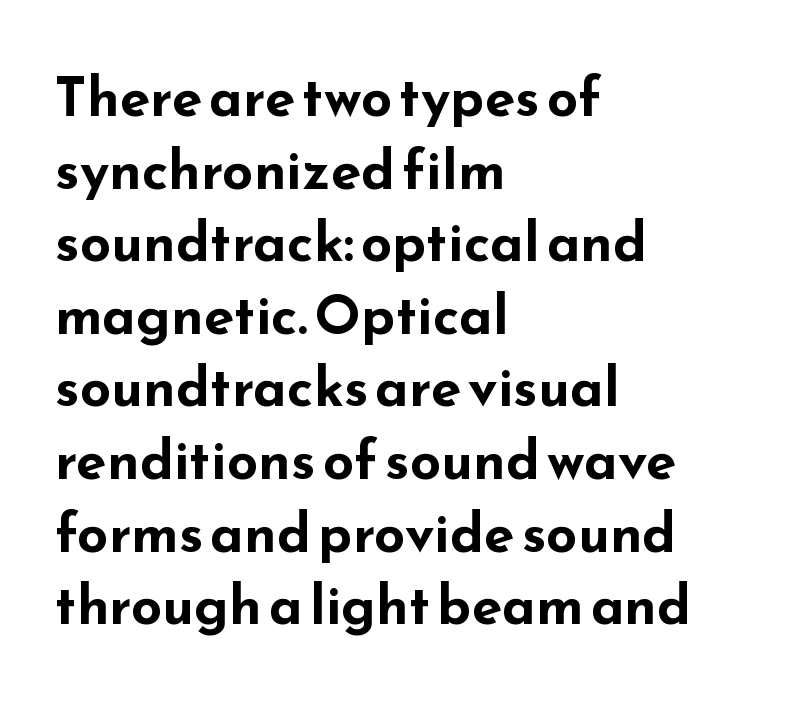
The image shows 55 px bold, wide sans-serif type, upright; set left-aligned, normal line spacing (1.32x), normal letter spacing, not underlined; low stroke contrast and a small x-height.
